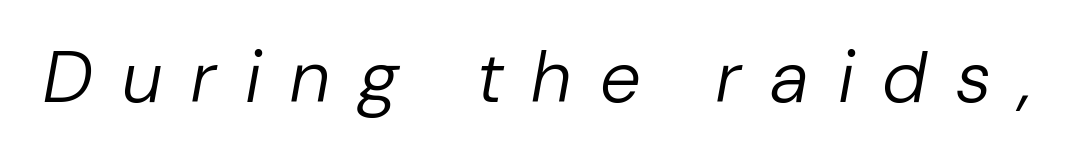
Q: Is the text bold? A: No.
Q: Is the text italic (slanted)? A: Yes, it leans right by about 10 degrees.
Q: Is the text underlined? A: No.
Q: Is the spacing between letters normal or unusually wide? A: Unusually wide.
Q: Width (condensed, normal, or wide)? A: Normal.
Q: Stroke contrast? A: Low.
Q: x-height? A: Medium.
Q: Monospaced? A: No.
